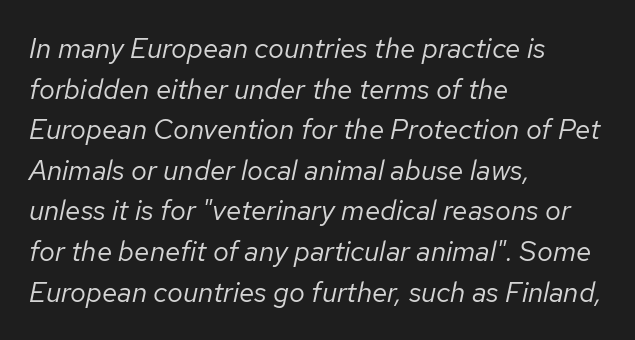
Note the varied advance widths — an 'i' is clearly narrower than an 'm'. Has an underline been added? It has not. Yep, that's italic — everything's leaning. Tracking value appears to be zero — textbook default spacing.
